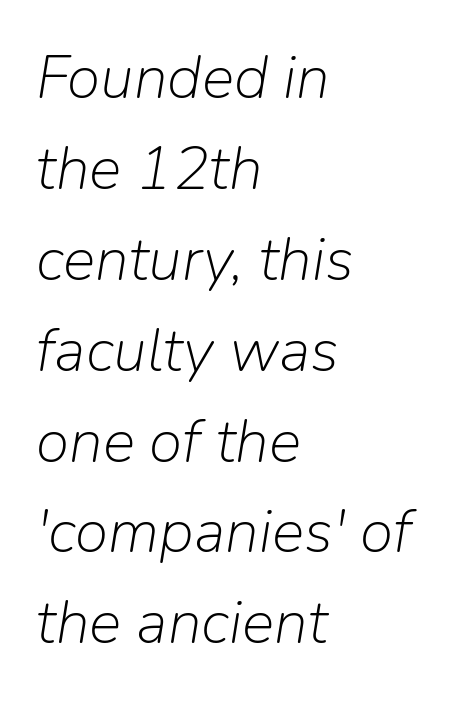
Q: Is the text bold? A: No.
Q: Is the text italic (slanted)? A: Yes, it leans right by about 9 degrees.
Q: Is the text underlined? A: No.
Q: How is the paragraph aligned? A: Left-aligned.
Q: Is the spacing between letters normal or unusually wide? A: Normal.
Q: Is the spacing between lines tight, normal or loose? A: Normal.
Q: Width (condensed, normal, or wide)? A: Normal.
Q: Stroke contrast? A: Low.
Q: x-height? A: Medium.
Q: Monospaced? A: No.
